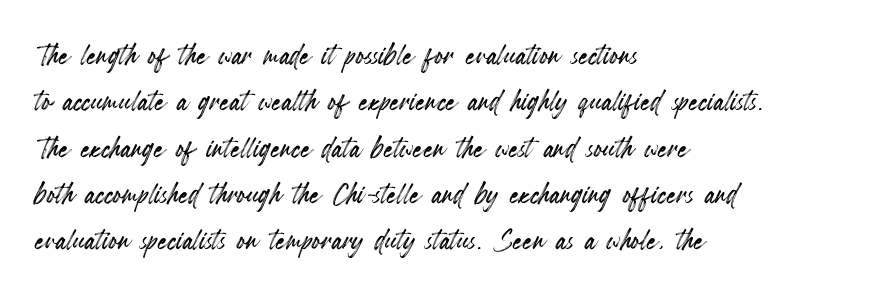
Which margin do the lines hug? The left one — the right edge is uneven. Each word holds together tightly as a unit, with standard inter-letter gaps. Here the designer chose a conventional face with non-uniform glyph widths. Descender tails drop into unmarked territory.
